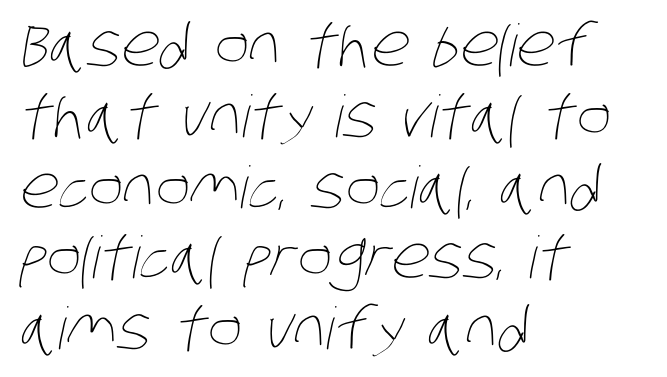
Stem width sits at or under what a default text font uses. This sample has the flowing, uneven cadence of proportional lettering. The glyphs are unaccompanied by any horizontal stroke below them. Casual observation: everything's shoved over to the left.
